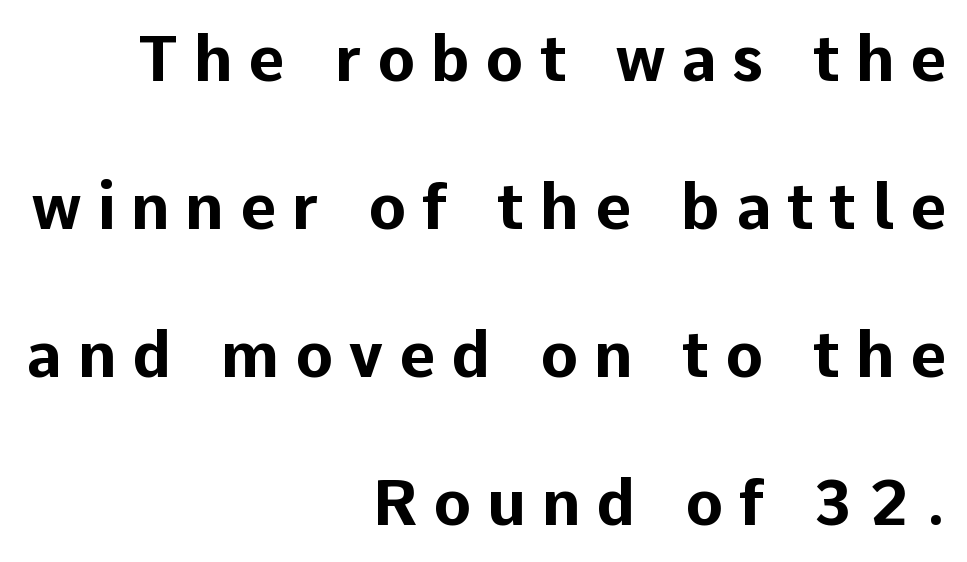
The image shows 63 px bold sans-serif type, upright; set right-aligned, loose line spacing (2.35x), unusually wide letter spacing (+0.25 em), not underlined; low stroke contrast and a medium x-height.
